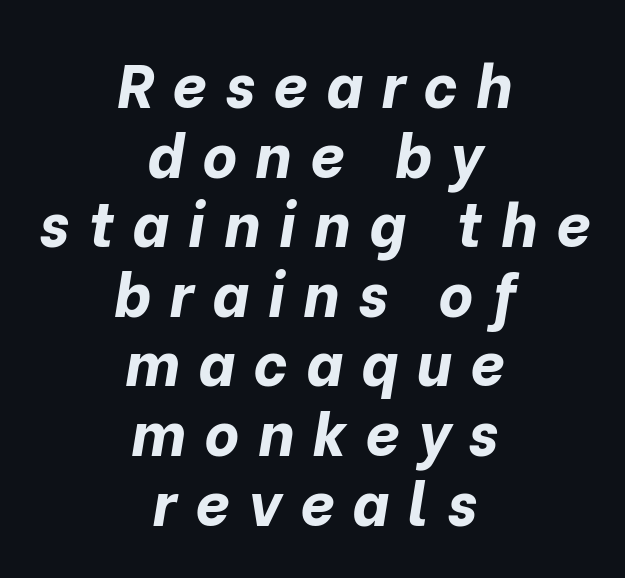
{"italic": "yes", "lean": "right", "slant_degrees": 10, "bold": "yes", "weight": "bold", "width": "normal", "stroke_contrast": "low", "x_height": "medium", "monospaced": "no", "underline": "no", "align": "center", "line_spacing_ratio": 1.16, "letter_spacing": "wide", "letter_spacing_em": 0.31, "glyph_px": 60}
